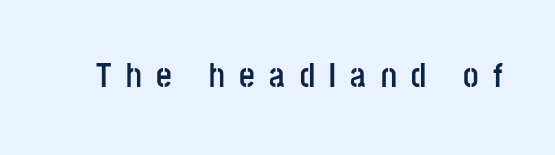
{"serif": "no", "italic": "no", "bold": "yes", "weight": "semibold", "width": "condensed", "stroke_contrast": "low", "x_height": "large", "monospaced": "no", "underline": "no", "letter_spacing": "wide", "letter_spacing_em": 0.43, "glyph_px": 34}
